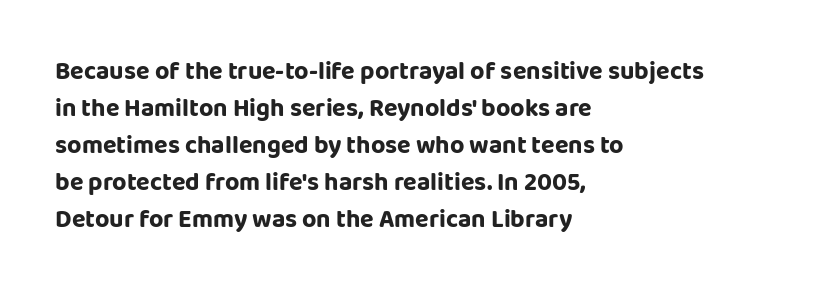
Q: Is the text italic (slanted)? A: No, it is upright.
Q: Is the text underlined? A: No.
Q: How is the paragraph aligned? A: Left-aligned.
Q: Is the spacing between letters normal or unusually wide? A: Normal.
Q: Is the spacing between lines tight, normal or loose? A: Normal.
